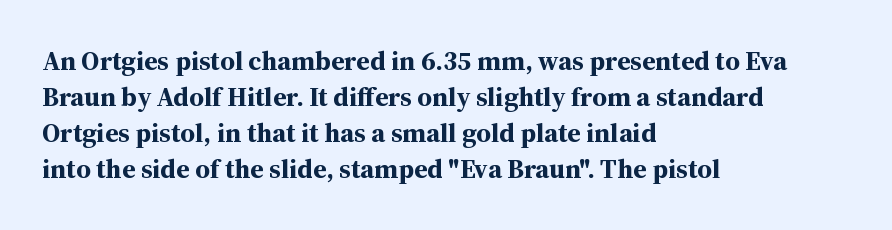
Is there much room between lines? A standard amount, neither cramped nor airy. This rendering features lettering with no underline. The typography opts for an upright posture over an oblique one. Standard letterfit; no display-style spreading of the glyphs. Line starts are locked; line ends wander. Heavy-handed strokes throughout: this text is bold.
